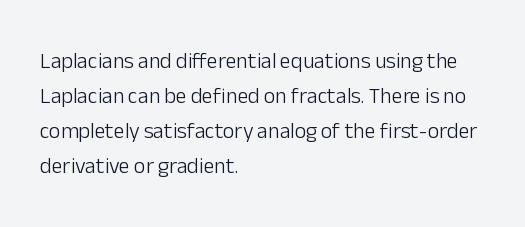
{"italic": "no", "bold": "no", "underline": "no", "align": "left", "line_spacing": "normal", "line_spacing_ratio": 1.59, "letter_spacing": "normal", "letter_spacing_em": 0.0, "glyph_px": 22}
